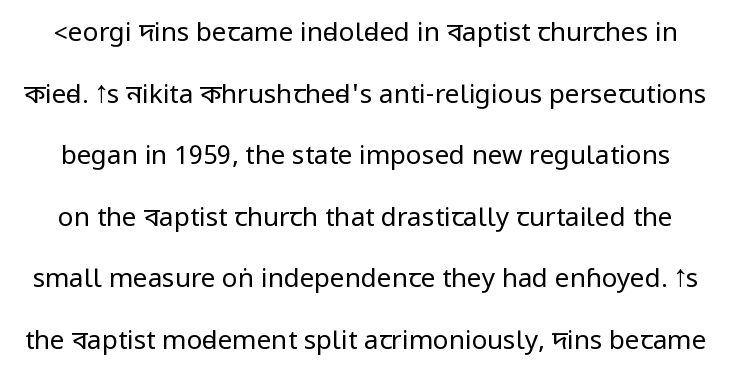
The image shows 26 px text type, upright; set loose line spacing (2.37x), normal letter spacing, not underlined.
